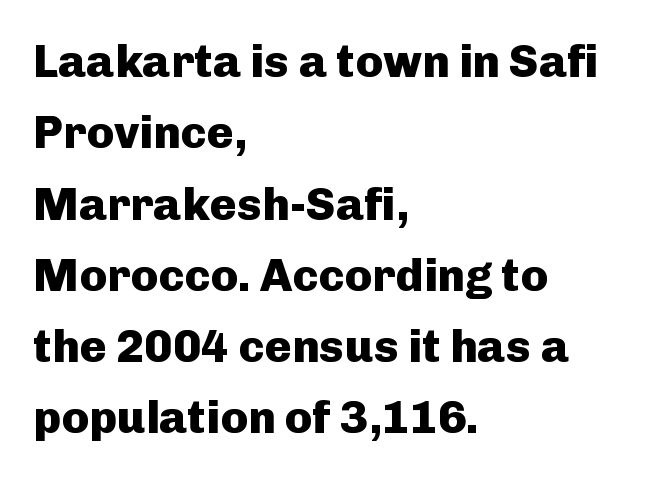
The image shows 46 px heavy sans-serif type, upright; set left-aligned, normal line spacing (1.55x), normal letter spacing, not underlined; low stroke contrast and a medium x-height.
